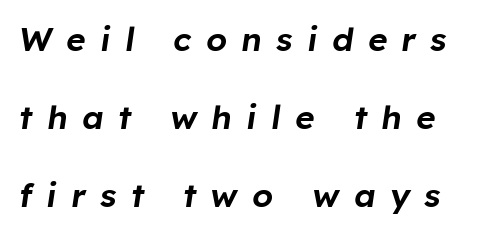
The image shows 33 px text type, italic (leaning right); set loose line spacing (2.37x), unusually wide letter spacing (+0.44 em), not underlined; low stroke contrast and a medium x-height.
